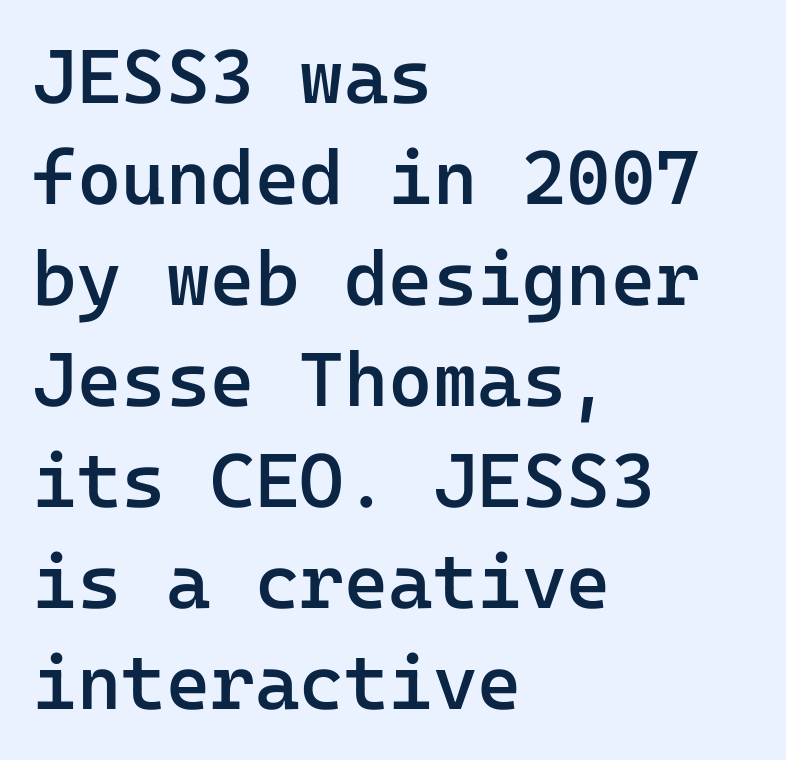
Each letter's strokes conclude bluntly, with no projecting serifs. Monospaced: the letters line up in strict vertical columns. Plain, unruled lines of type. The type sits square on the baseline with zero lean. How would I describe the line gaps? Plain and ordinary.
